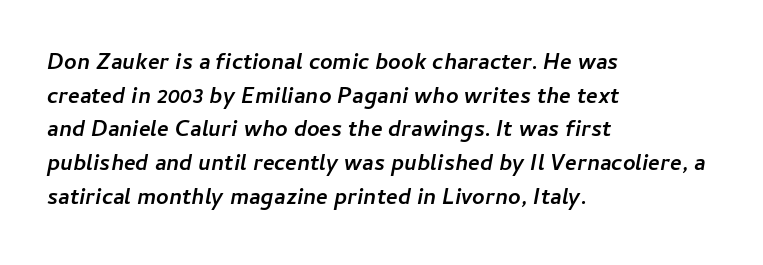
This sample uses an oblique cut, with every glyph tilted off the vertical. The rendering uses a moderate line-height, typical for paragraphs. You'd pick this weight for a headline — it's a proper bold. Horizontal alignment here is leftward, the default for most running prose. The face used here is rendered with its standard letterfit. The specimen omits any rule beneath the text block's lines.
